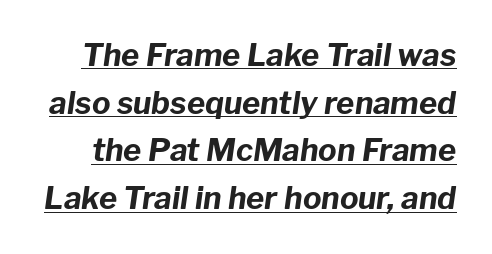
Q: Is the text bold? A: Yes.
Q: Is the text italic (slanted)? A: Yes, it leans right by about 8 degrees.
Q: Is the text underlined? A: Yes.
Q: Is the spacing between letters normal or unusually wide? A: Normal.
Q: Is the spacing between lines tight, normal or loose? A: Normal.
Q: Width (condensed, normal, or wide)? A: Normal.
Q: Stroke contrast? A: Low.
Q: x-height? A: Medium.
Q: Monospaced? A: No.
